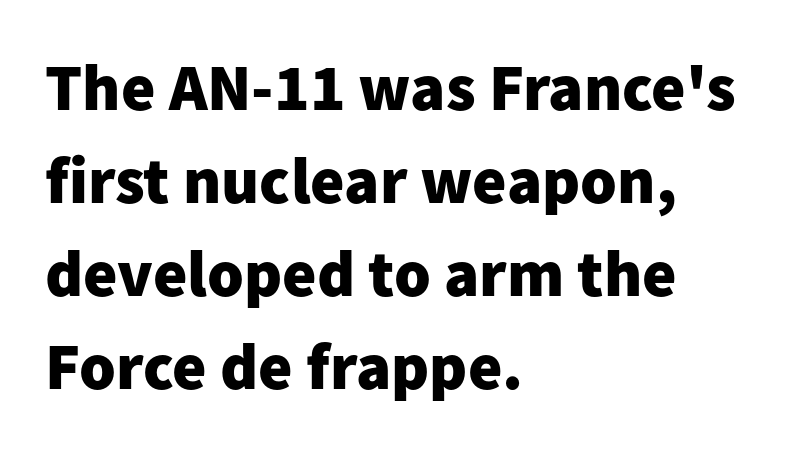
Q: Is the text bold? A: Yes.
Q: Is the text italic (slanted)? A: No, it is upright.
Q: Is the typeface a serif or a sans-serif typeface? A: Sans-serif.
Q: Is the text underlined? A: No.
Q: How is the paragraph aligned? A: Left-aligned.
Q: Is the spacing between letters normal or unusually wide? A: Normal.
Q: Is the spacing between lines tight, normal or loose? A: Normal.
Q: Width (condensed, normal, or wide)? A: Normal.
Q: Stroke contrast? A: Low.
Q: x-height? A: Medium.
Q: Monospaced? A: No.
